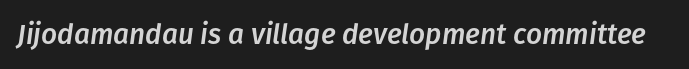
Q: Is the text italic (slanted)? A: Yes, it leans right by about 8 degrees.
Q: Is the text underlined? A: No.
Q: Is the spacing between letters normal or unusually wide? A: Normal.
Q: Width (condensed, normal, or wide)? A: Normal.
Q: Stroke contrast? A: Low.
Q: x-height? A: Medium.
Q: Monospaced? A: No.
